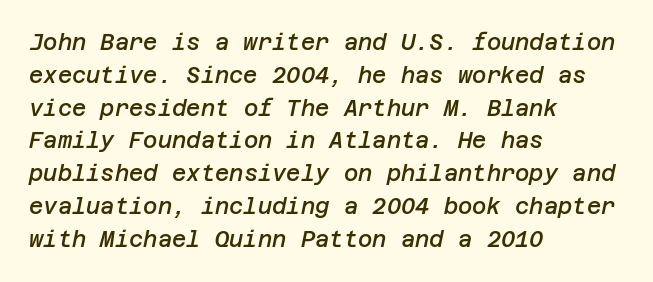
The image shows 22 px text type, italic (leaning right); set left-aligned, normal line spacing (1.49x), normal letter spacing, not underlined.
